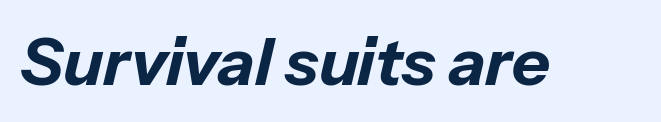
In terms of posture, this sample is oblique. Letter spacing: default. You'd pick this weight for a headline — it's a proper bold. The zone under the glyphs is completely vacant. Is this a fixed-width face? No — the glyphs have proportional, varying widths.
